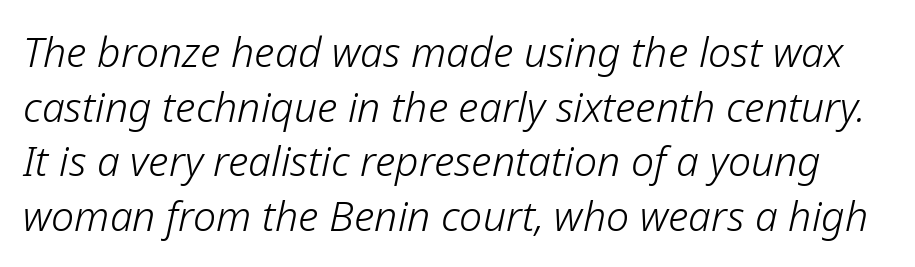
The image shows 41 px light type, italic (leaning right); set normal line spacing (1.33x), normal letter spacing, not underlined; low stroke contrast and a medium x-height.
